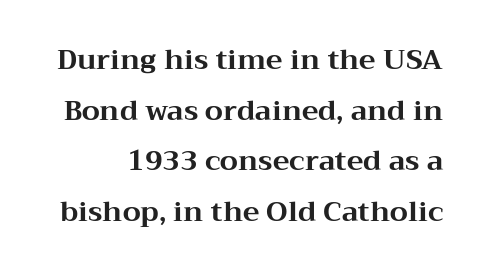
Q: Is the text bold? A: Yes.
Q: Is the text italic (slanted)? A: No, it is upright.
Q: Is the typeface a serif or a sans-serif typeface? A: Serif.
Q: Is the text underlined? A: No.
Q: Is the spacing between letters normal or unusually wide? A: Normal.
Q: Width (condensed, normal, or wide)? A: Wide.
Q: Stroke contrast? A: Medium.
Q: x-height? A: Medium.
Q: Monospaced? A: No.
